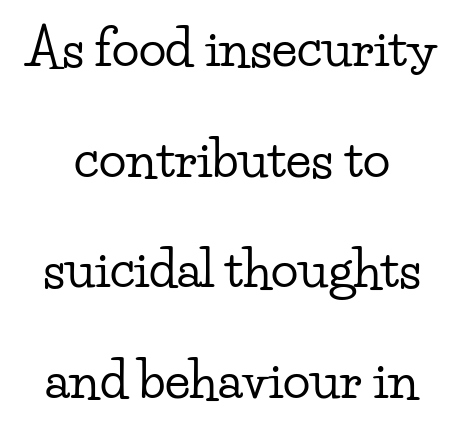
Every stem runs plumb, perpendicular to the baseline. Clear beneath every line of the passage. Compared with a flush-left layout, this one balances lines on the center instead. You can tell from the footed stems that serif type was used. Is the letter spacing exaggerated? No — it looks like the ordinary default. Does the leading feel generous? Absolutely, it's lavish.
